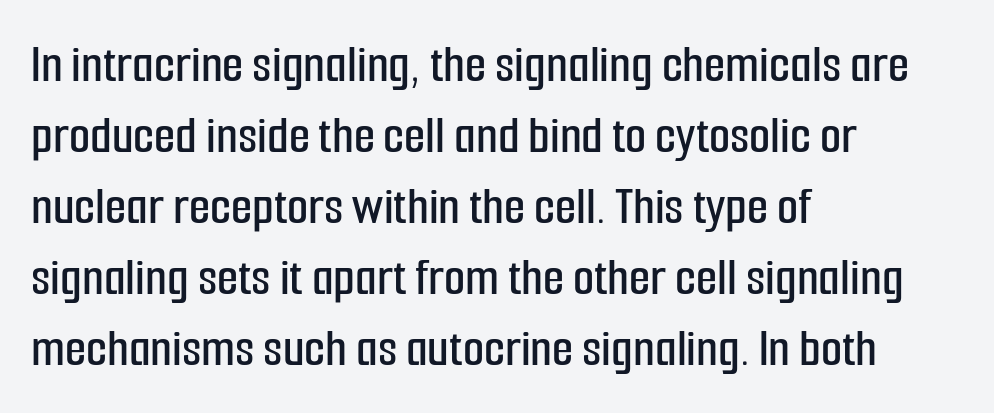
{"serif": "no", "italic": "no", "width": "condensed", "stroke_contrast": "low", "x_height": "medium", "monospaced": "no", "underline": "no", "align": "left", "line_spacing": "normal", "line_spacing_ratio": 1.29, "letter_spacing": "normal", "letter_spacing_em": 0.0, "glyph_px": 55}
